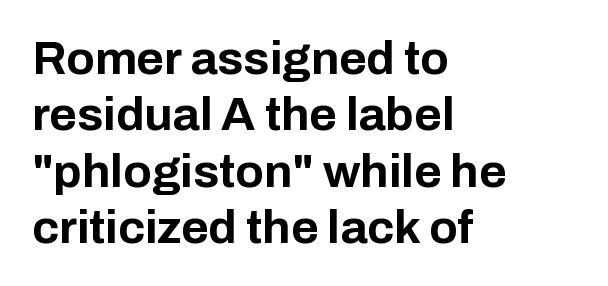
Think of a printed novel: that variable character pitch is what you see here. Characters follow at the spacing the type designer built in. Underline: absent. Weight: bold.
